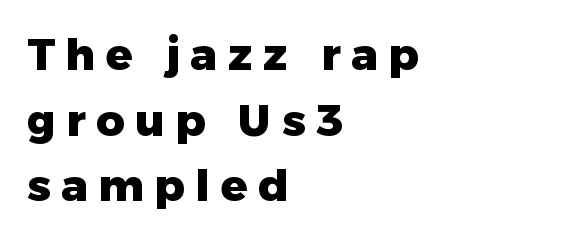
The image shows 44 px heavy sans-serif type, upright; set left-aligned, normal line spacing (1.49x), unusually wide letter spacing (+0.24 em), not underlined; low stroke contrast and a medium x-height.
